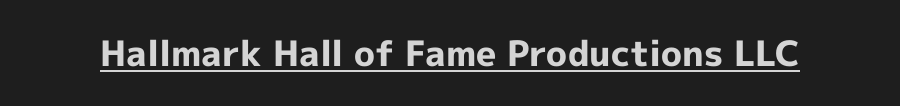
{"serif": "no", "italic": "no", "bold": "yes", "weight": "bold", "width": "normal", "x_height": "medium", "monospaced": "no", "underline": "yes", "letter_spacing": "normal", "letter_spacing_em": 0.0, "glyph_px": 35}
